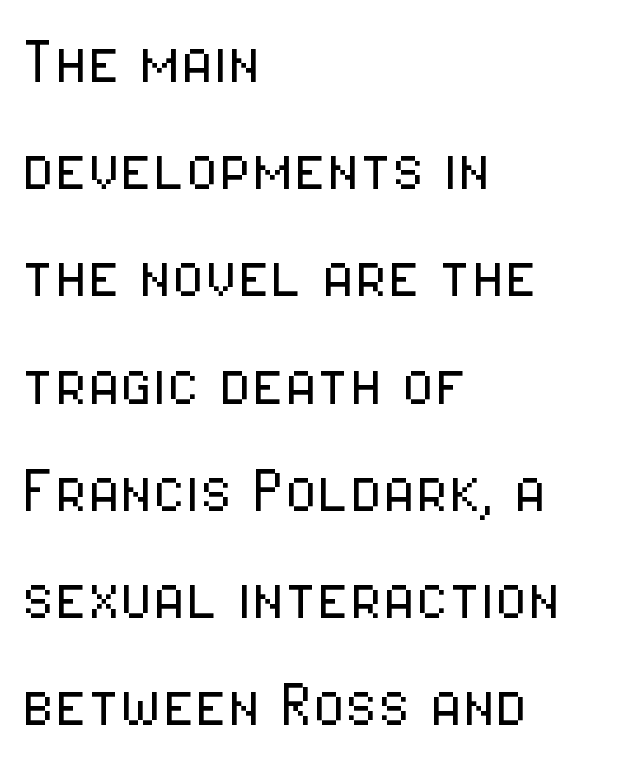
One-word summary of the alignment: left. This sample keeps an unexceptional amount of space between lines. Looks like regular typesetting: each glyph gets only the width it needs. The characters display no serif detailing; their extremities are plain. Rule under the text: the space is simply empty.
